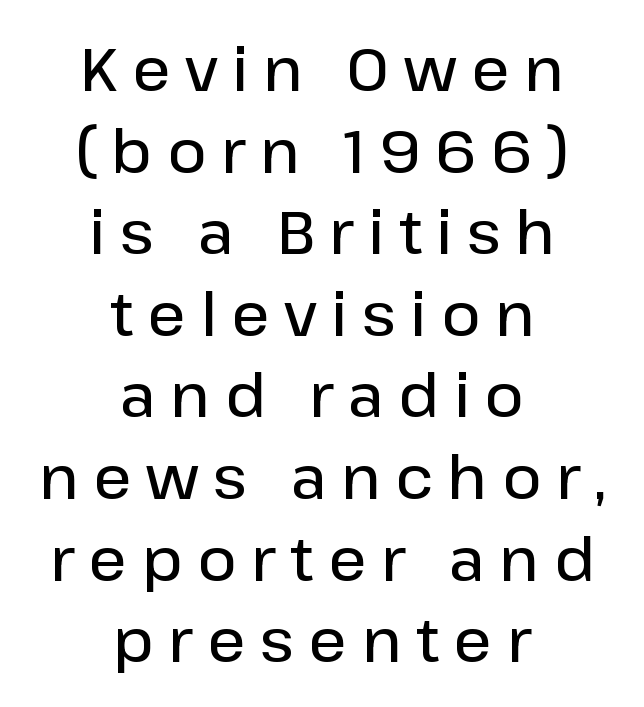
The image shows 60 px semibold sans-serif type, upright; set centered, normal line spacing (1.36x), unusually wide letter spacing (+0.24 em), not underlined; low stroke contrast and a medium x-height.
